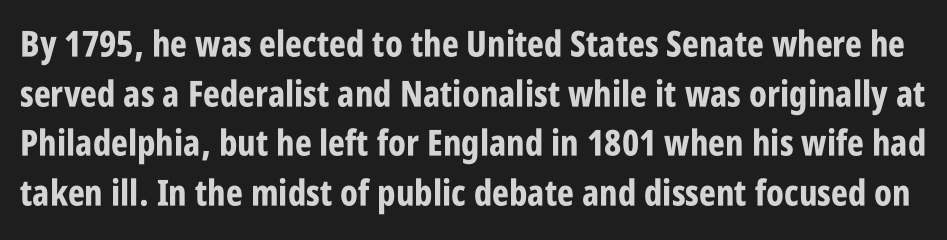
The image shows 36 px bold, condensed sans-serif type, upright; set normal line spacing (1.38x), normal letter spacing, not underlined; low stroke contrast and a large x-height.
